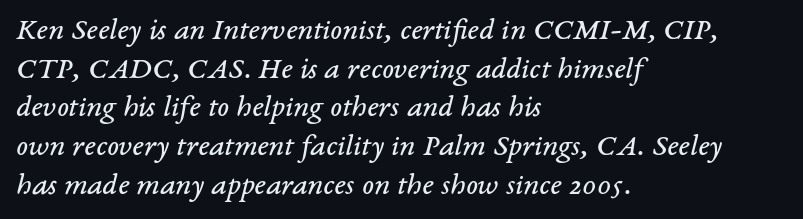
The image shows 31 px regular-weight serif type, italic (leaning right); set left-aligned, normal line spacing (1.25x), normal letter spacing, not underlined; low stroke contrast and a medium x-height.
